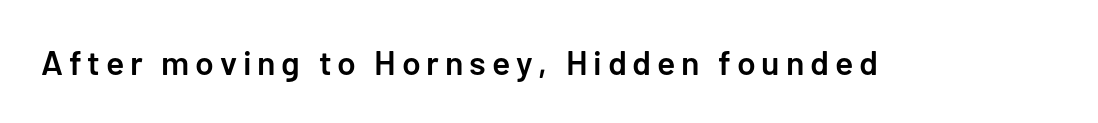
The image shows 34 px semibold sans-serif type, upright; set not underlined; low stroke contrast and a medium x-height.
